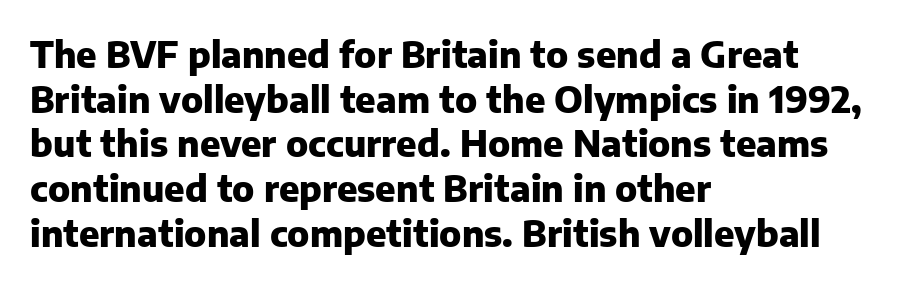
{"serif": "no", "italic": "no", "bold": "yes", "weight": "heavy", "width": "normal", "stroke_contrast": "low", "x_height": "medium", "monospaced": "no", "underline": "no", "align": "left", "line_spacing_ratio": 1.24, "letter_spacing": "normal", "letter_spacing_em": 0.0, "glyph_px": 36}
